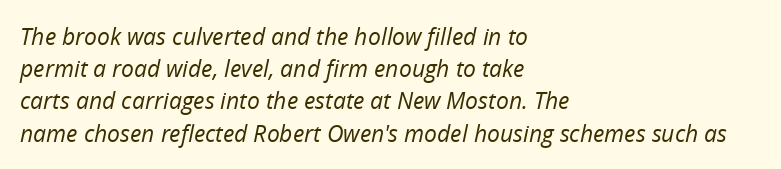
{"italic": "yes", "lean": "right", "slant_degrees": 12, "bold": "no", "underline": "no", "align": "left", "line_spacing": "normal", "line_spacing_ratio": 1.4, "letter_spacing": "normal", "letter_spacing_em": 0.0, "glyph_px": 23}
